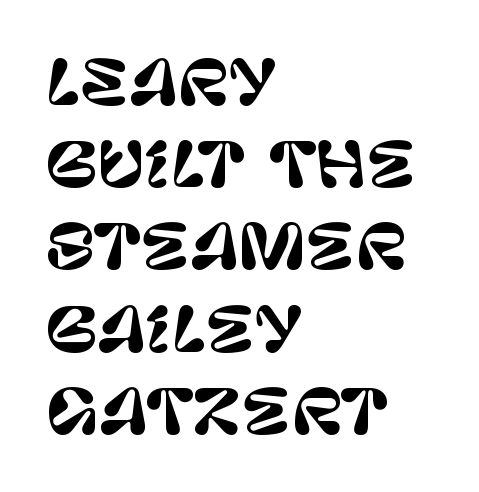
Q: Is the text italic (slanted)? A: Yes.
Q: Is the typeface a serif or a sans-serif typeface? A: Sans-serif.
Q: Is the text underlined? A: No.
Q: How is the paragraph aligned? A: Left-aligned.
Q: Is the spacing between letters normal or unusually wide? A: Normal.
Q: Is the spacing between lines tight, normal or loose? A: Normal.
Q: Width (condensed, normal, or wide)? A: Normal.
Q: Stroke contrast? A: Low.
Q: x-height? A: Large.
Q: Monospaced? A: No.
